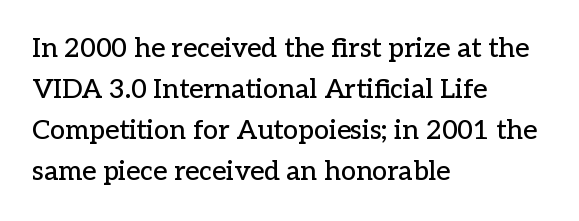
Q: Is the text italic (slanted)? A: No, it is upright.
Q: Is the text underlined? A: No.
Q: How is the paragraph aligned? A: Left-aligned.
Q: Is the spacing between letters normal or unusually wide? A: Normal.
Q: Is the spacing between lines tight, normal or loose? A: Normal.
